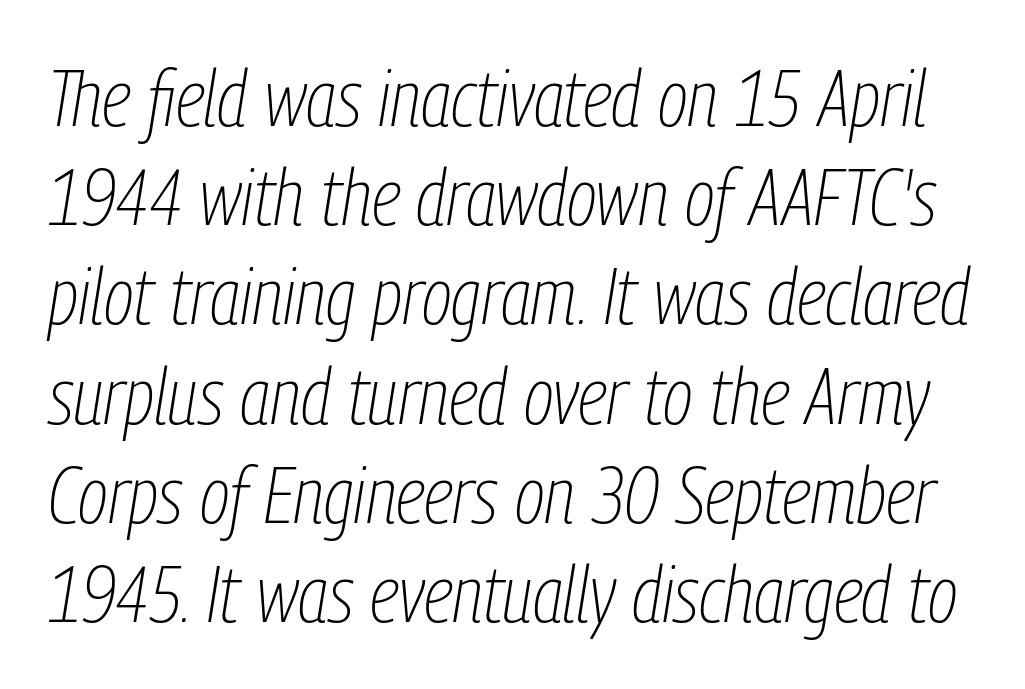
Q: Is the text bold? A: No.
Q: Is the text italic (slanted)? A: Yes, it leans right by about 9 degrees.
Q: Is the text underlined? A: No.
Q: Is the spacing between letters normal or unusually wide? A: Normal.
Q: Width (condensed, normal, or wide)? A: Condensed.
Q: Stroke contrast? A: Low.
Q: x-height? A: Medium.
Q: Monospaced? A: No.
